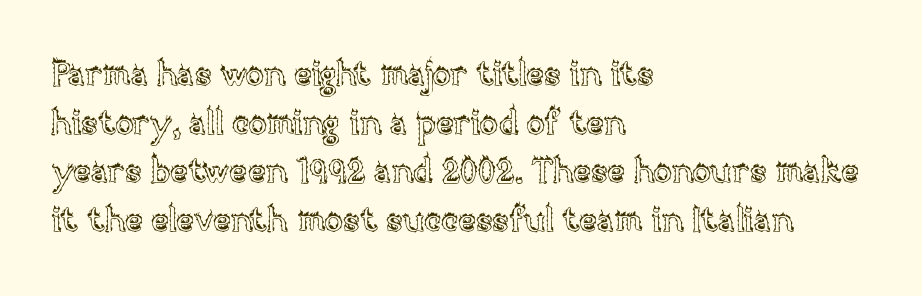
The face used here is proportionally spaced, like ordinary book or web type. Glyph-to-glyph distance matches everyday printed text. In terms of posture, this sample is upright. Line spacing here is normal.
